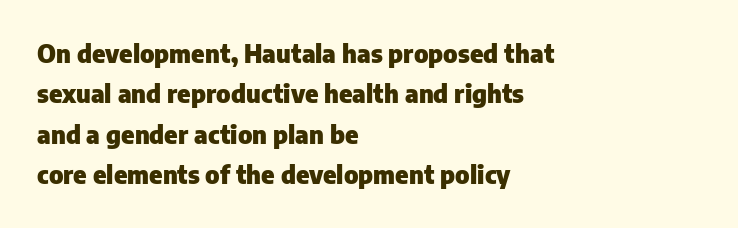
Q: Is the text bold? A: Yes.
Q: Is the text italic (slanted)? A: No, it is upright.
Q: Is the text underlined? A: No.
Q: How is the paragraph aligned? A: Left-aligned.
Q: Is the spacing between letters normal or unusually wide? A: Normal.
Q: Is the spacing between lines tight, normal or loose? A: Normal.
